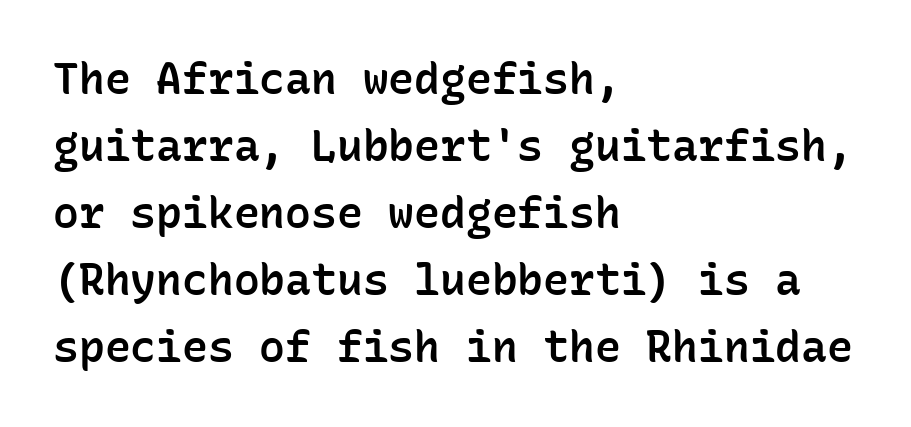
{"serif": "no", "italic": "no", "bold": "semi", "weight": "semibold", "width": "normal", "stroke_contrast": "low", "x_height": "medium", "monospaced": "yes", "underline": "no", "align": "left", "line_spacing": "normal", "line_spacing_ratio": 1.56, "letter_spacing": "normal", "letter_spacing_em": 0.0, "glyph_px": 43}
